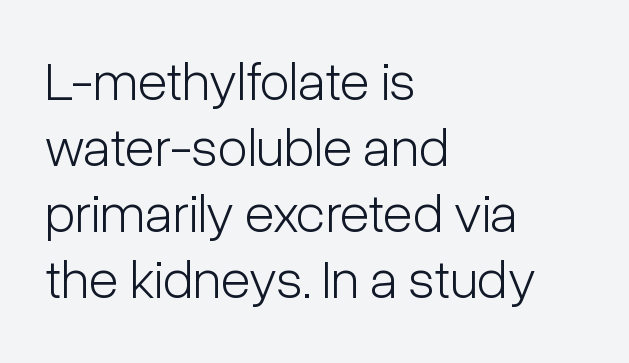
Q: Is the text bold? A: No.
Q: Is the text italic (slanted)? A: No, it is upright.
Q: Is the typeface a serif or a sans-serif typeface? A: Sans-serif.
Q: Is the text underlined? A: No.
Q: How is the paragraph aligned? A: Left-aligned.
Q: Is the spacing between letters normal or unusually wide? A: Normal.
Q: Width (condensed, normal, or wide)? A: Condensed.
Q: Stroke contrast? A: Low.
Q: x-height? A: Medium.
Q: Monospaced? A: No.
